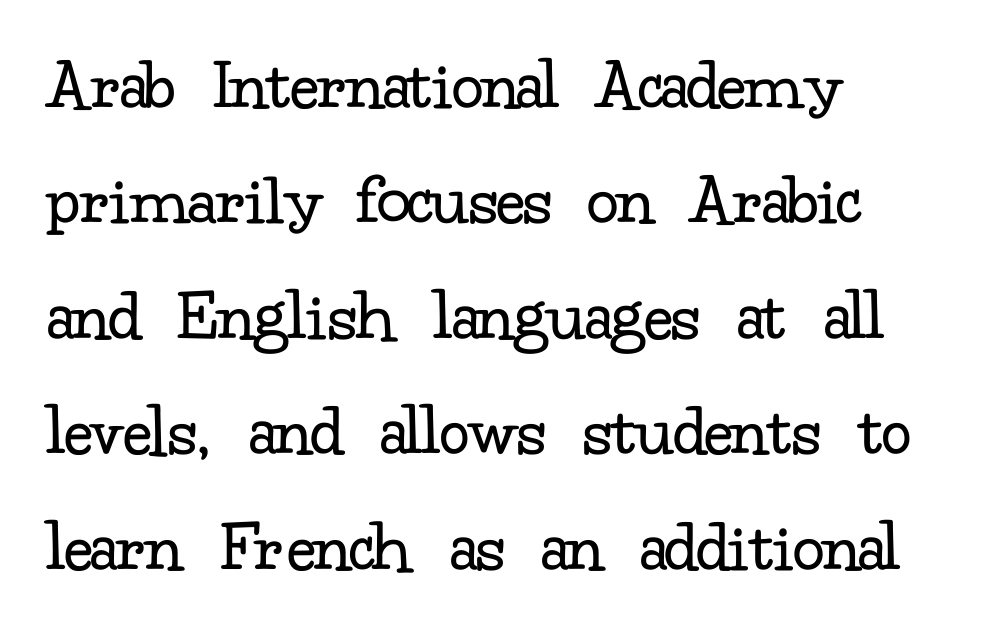
{"serif": "yes", "italic": "no", "bold": "no", "weight": "regular", "width": "normal", "stroke_contrast": "low", "x_height": "small", "monospaced": "no", "underline": "no", "align": "left", "line_spacing": "normal", "line_spacing_ratio": 1.54, "letter_spacing": "normal", "letter_spacing_em": 0.0, "glyph_px": 75}
